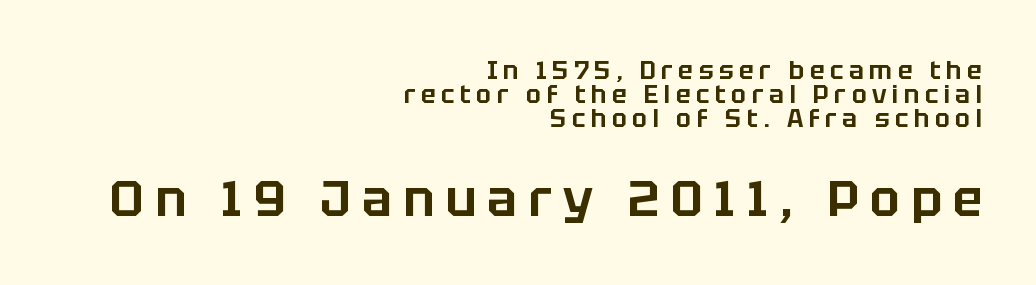
Q: Is the text italic (slanted)? A: No, it is upright.
Q: Is the typeface a serif or a sans-serif typeface? A: Sans-serif.
Q: Is the text underlined? A: No.
Q: How is the paragraph aligned? A: Right-aligned.
Q: Is the spacing between letters normal or unusually wide? A: Unusually wide.
Q: Is the spacing between lines tight, normal or loose? A: Tight.
Q: Which block of text is set in a larger size, the first (top) or the second (bottom)? A: The second (bottom) one.
Q: Width (condensed, normal, or wide)? A: Normal.
Q: Stroke contrast? A: Low.
Q: x-height? A: Large.
Q: Monospaced? A: No.
